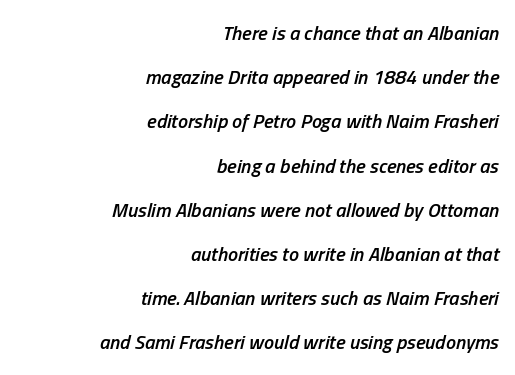
Right-aligned paragraph, ragged on the left. Emphasis-style slanted type is in use. Beneath every word, the page is bare. These lines keep a tight, regular rhythm from letter to letter.
